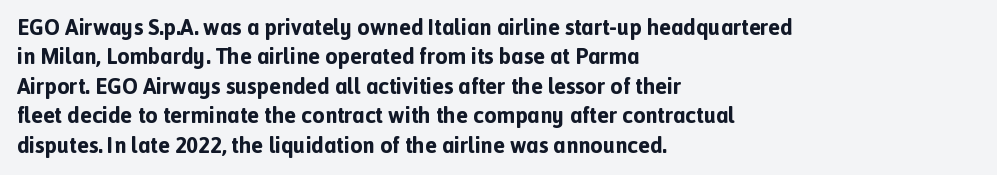
Q: Is the text bold? A: Yes.
Q: Is the text italic (slanted)? A: No, it is upright.
Q: Is the text underlined? A: No.
Q: How is the paragraph aligned? A: Left-aligned.
Q: Is the spacing between letters normal or unusually wide? A: Normal.
Q: Is the spacing between lines tight, normal or loose? A: Normal.
